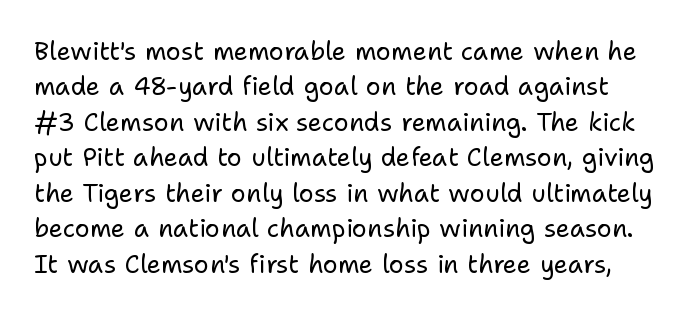
The line texture is even and compact thanks to regular tracking. Plain, unruled lines of type. The rendering uses a moderate line-height, typical for paragraphs. You can tell it's not italic because the verticals are truly vertical. The face looks like a standard text weight, possibly lighter.
